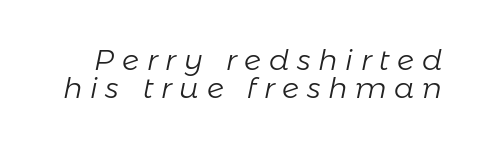
Is the letter spacing exaggerated? Yes — the characters are pushed far apart. Proportional: the letters do not fall into vertical columns. This reads as an unemphasized weight, regular at the heaviest. Line spacing here is tight. Check under the words: just untouched page.
